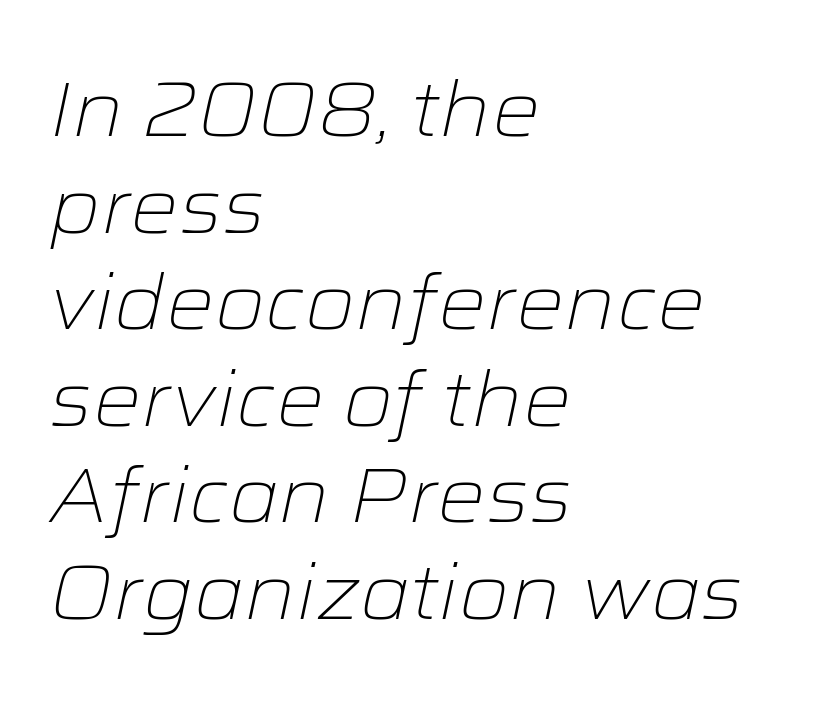
{"italic": "yes", "lean": "right", "slant_degrees": 12, "bold": "no", "weight": "light", "width": "wide", "stroke_contrast": "low", "x_height": "medium", "monospaced": "no", "underline": "no", "align": "left", "line_spacing": "normal", "line_spacing_ratio": 1.27, "letter_spacing": "normal", "letter_spacing_em": 0.0, "glyph_px": 76}
